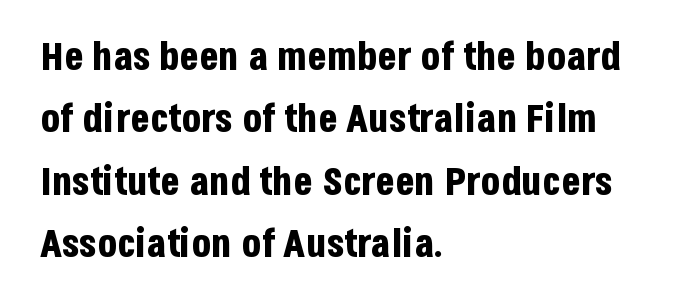
Q: Is the text bold? A: Yes.
Q: Is the text italic (slanted)? A: No, it is upright.
Q: Is the typeface a serif or a sans-serif typeface? A: Sans-serif.
Q: Is the text underlined? A: No.
Q: How is the paragraph aligned? A: Left-aligned.
Q: Is the spacing between letters normal or unusually wide? A: Normal.
Q: Is the spacing between lines tight, normal or loose? A: Normal.
Q: Width (condensed, normal, or wide)? A: Condensed.
Q: Stroke contrast? A: Low.
Q: x-height? A: Large.
Q: Monospaced? A: No.
